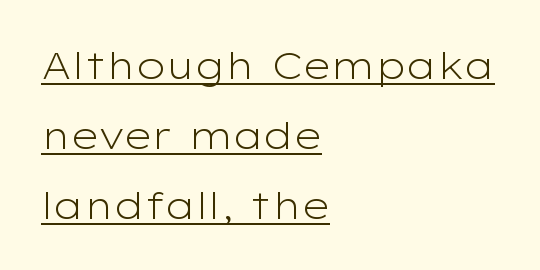
The image shows 38 px light, wide sans-serif type, upright; set left-aligned, line spacing 1.84x, normal letter spacing, underlined; low stroke contrast and a medium x-height.
